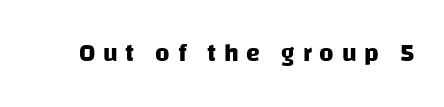
Characters follow at a spacing far wider than the type designer built in. The passage shown is not underscored anywhere. Typesetter's note: full bold, strokes at maximum text heaviness.
